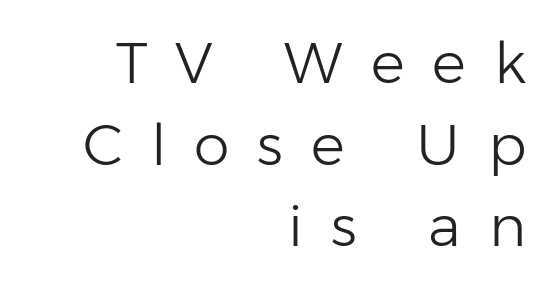
The image shows 57 px light sans-serif type, upright; set right-aligned, normal line spacing (1.43x), unusually wide letter spacing (+0.49 em), not underlined; low stroke contrast and a medium x-height.
